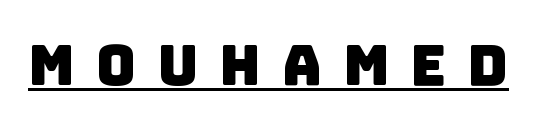
The image shows 55 px sans-serif type; set unusually wide letter spacing (+0.38 em), underlined; low stroke contrast and a large x-height.
